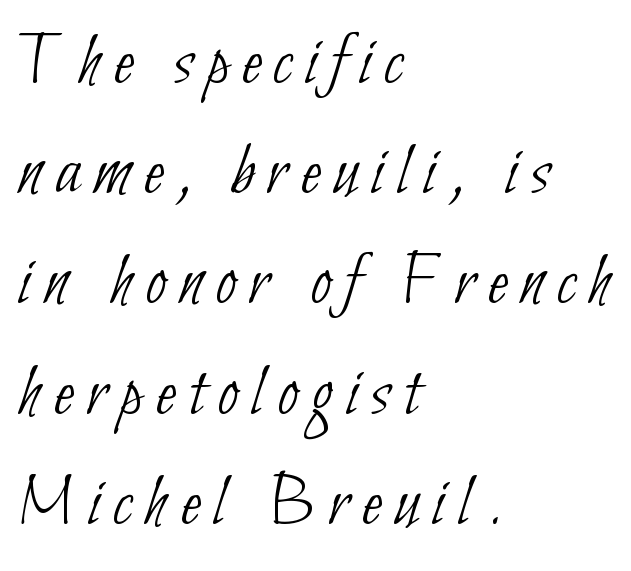
The image shows 76 px thin, condensed sans-serif type; set left-aligned, normal line spacing (1.45x), not underlined; low stroke contrast and a small x-height.
